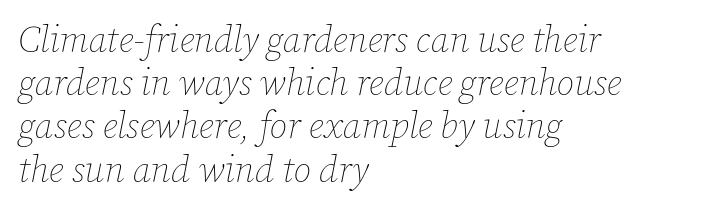
Do the characters align in a grid? No, the font is proportional. Is the block centered? No — it sits flush against the left margin. The passage shown leans; its letterforms are oblique. The foot of each line stays bare and open. The line texture is even and compact thanks to regular tracking. No letter is thick-stroked: the sample isn't bold.
